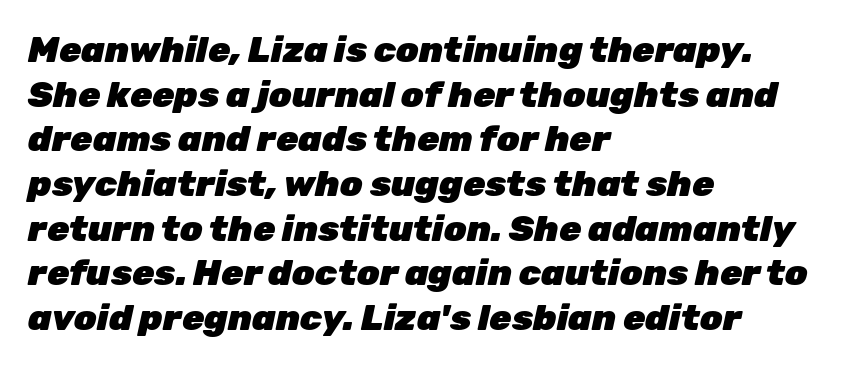
Q: Is the text bold? A: Yes.
Q: Is the text italic (slanted)? A: Yes, it leans right by about 12 degrees.
Q: Is the text underlined? A: No.
Q: How is the paragraph aligned? A: Left-aligned.
Q: Is the spacing between letters normal or unusually wide? A: Normal.
Q: Width (condensed, normal, or wide)? A: Normal.
Q: Stroke contrast? A: Low.
Q: x-height? A: Medium.
Q: Monospaced? A: No.
